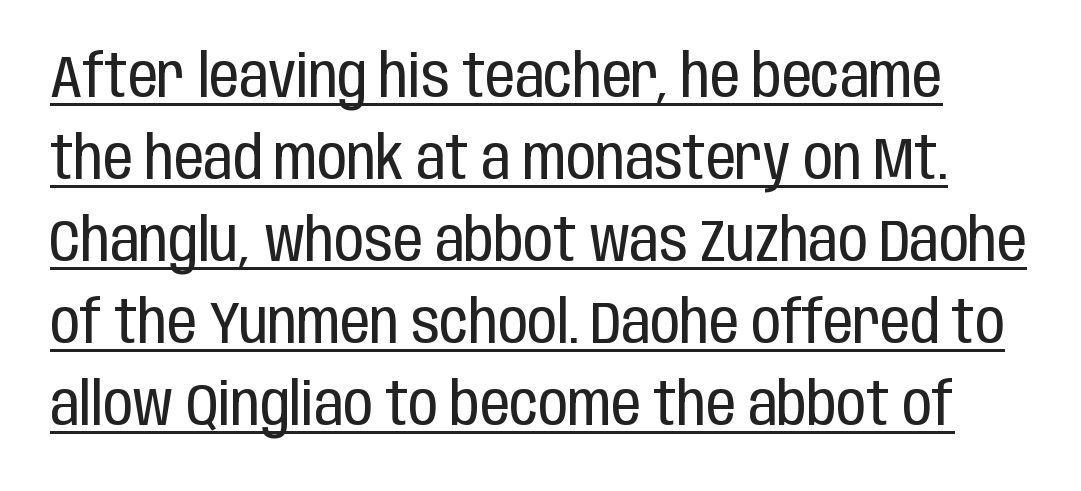
The image shows 59 px regular-weight, condensed sans-serif type, upright; set normal line spacing (1.39x), normal letter spacing, underlined; low stroke contrast and a large x-height.
